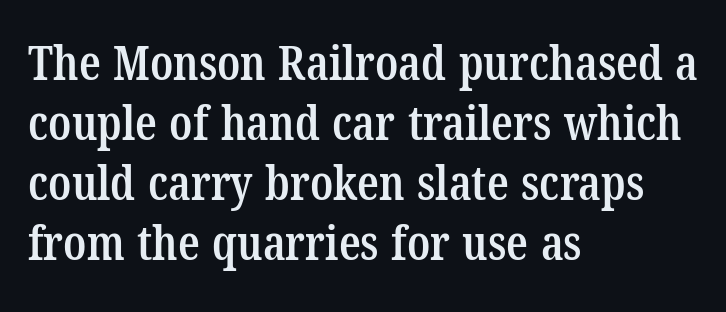
{"serif": "yes", "bold": "semi", "weight": "semibold", "width": "condensed", "stroke_contrast": "low", "x_height": "medium", "monospaced": "no", "underline": "no", "align": "left", "line_spacing": "normal", "line_spacing_ratio": 1.25, "letter_spacing": "normal", "letter_spacing_em": 0.0, "glyph_px": 48}
